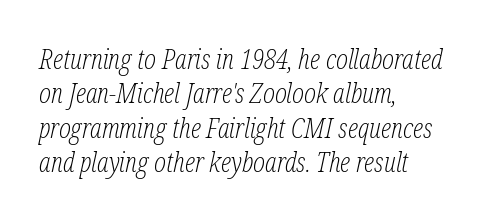
{"serif": "yes", "italic": "yes", "lean": "right", "slant_degrees": 12, "bold": "no", "weight": "light", "width": "condensed", "stroke_contrast": "low", "x_height": "medium", "monospaced": "no", "underline": "no", "align": "left", "line_spacing_ratio": 1.23, "letter_spacing": "normal", "letter_spacing_em": 0.0, "glyph_px": 28}
